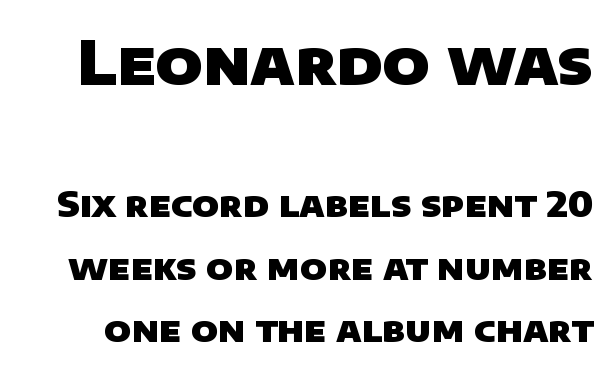
{"serif": "no", "bold": "yes", "weight": "heavy", "width": "normal", "stroke_contrast": "low", "x_height": "large", "monospaced": "no", "underline": "no", "line_spacing_ratio": 1.79, "letter_spacing": "normal", "letter_spacing_em": 0.0, "larger_block": "first", "size_ratio": 1.74, "glyph_px": 61}
